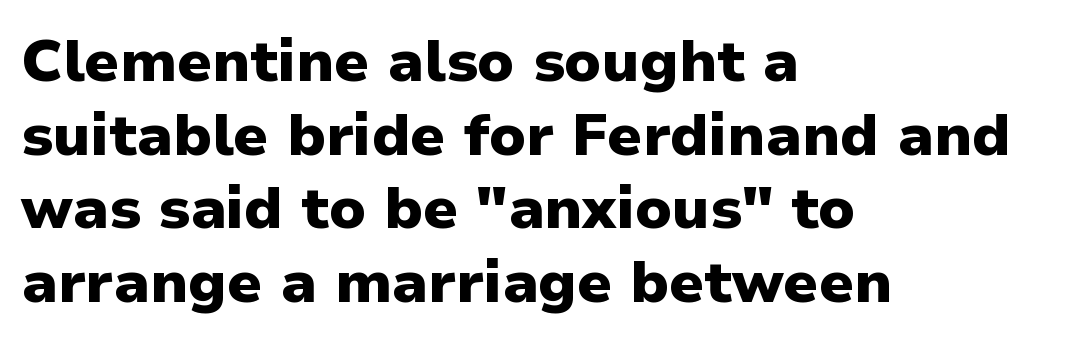
The glyphs have the mass of a bold cut. This rendering employs a face without finishing strokes, i.e., a sans-serif. Honestly, the letter spacing is just normal — you wouldn't notice it. Note the varied advance widths — an 'i' is clearly narrower than an 'm'. The string is rendered with underlining switched off.
